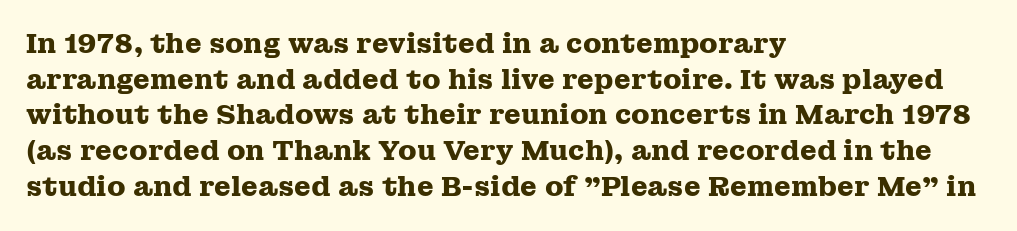
{"italic": "no", "bold": "yes", "underline": "no", "align": "left", "line_spacing": "normal", "line_spacing_ratio": 1.32, "letter_spacing": "normal", "letter_spacing_em": 0.0, "glyph_px": 27}
